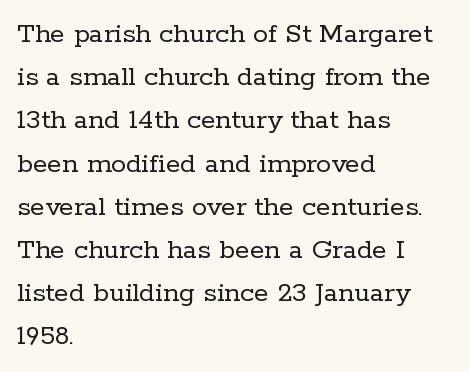
{"serif": "yes", "italic": "no", "bold": "no", "weight": "regular", "width": "normal", "stroke_contrast": "low", "x_height": "medium", "monospaced": "no", "underline": "no", "align": "left", "line_spacing": "normal", "line_spacing_ratio": 1.44, "letter_spacing": "normal", "letter_spacing_em": 0.0, "glyph_px": 30}
